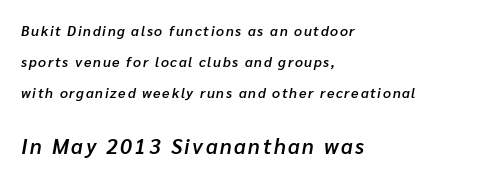
The image shows 21 px text type, italic (leaning right); set left-aligned, loose line spacing (2.21x), not underlined; the second (bottom) block is 1.5x larger.
